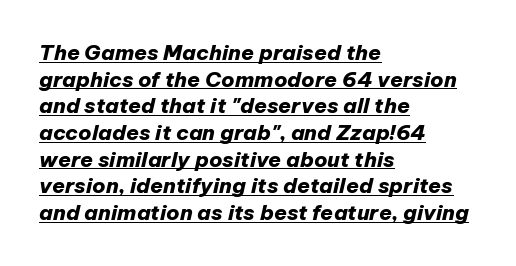
Q: Is the text bold? A: Yes.
Q: Is the text italic (slanted)? A: Yes, it leans right by about 12 degrees.
Q: Is the text underlined? A: Yes.
Q: How is the paragraph aligned? A: Left-aligned.
Q: Is the spacing between letters normal or unusually wide? A: Normal.
Q: Is the spacing between lines tight, normal or loose? A: Normal.
